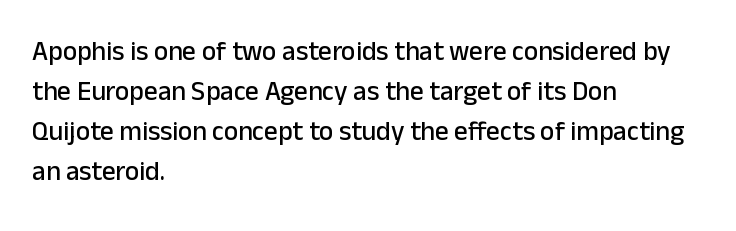
The image shows 27 px text type, upright; set left-aligned, normal line spacing (1.48x), normal letter spacing, not underlined.
